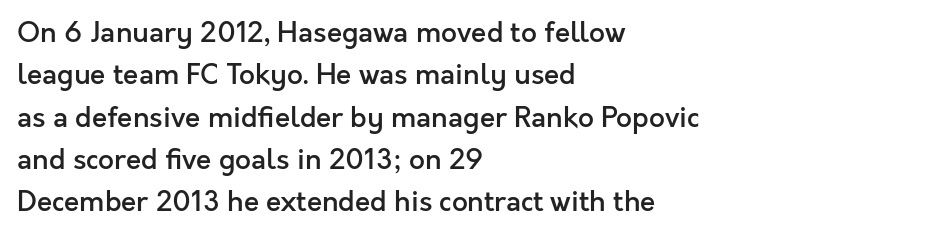
{"serif": "no", "italic": "no", "bold": "semi", "weight": "semibold", "width": "normal", "x_height": "medium", "monospaced": "no", "underline": "no", "align": "left", "line_spacing": "normal", "line_spacing_ratio": 1.51, "letter_spacing": "normal", "letter_spacing_em": 0.0, "glyph_px": 28}
